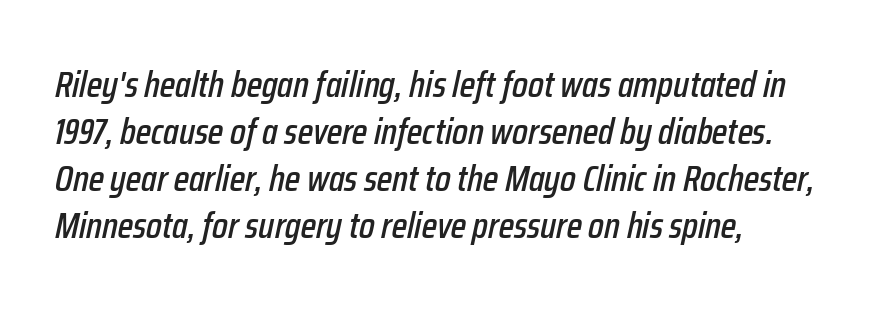
The image shows 37 px condensed type, italic (leaning right); set left-aligned, normal line spacing (1.27x), normal letter spacing, not underlined; low stroke contrast and a medium x-height.
